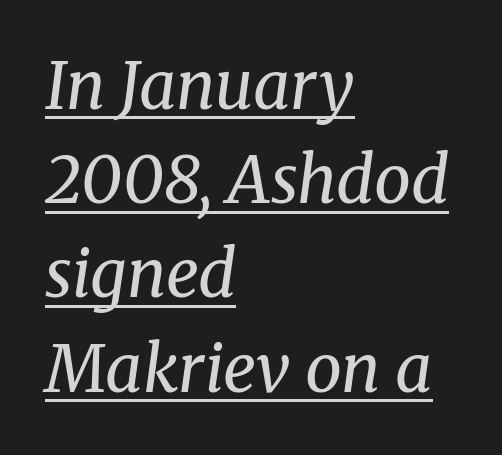
{"serif": "yes", "italic": "yes", "lean": "right", "slant_degrees": 8, "bold": "no", "weight": "regular", "width": "normal", "stroke_contrast": "medium", "x_height": "medium", "monospaced": "no", "underline": "yes", "align": "left", "line_spacing": "normal", "line_spacing_ratio": 1.45, "letter_spacing": "normal", "letter_spacing_em": 0.0, "glyph_px": 65}
